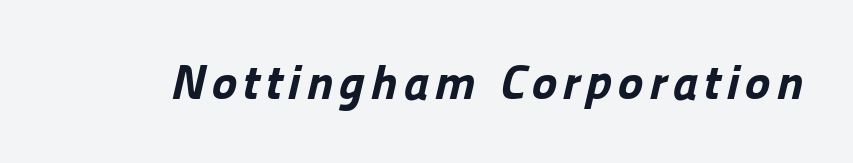
{"serif": "no", "bold": "yes", "weight": "bold", "width": "normal", "stroke_contrast": "low", "x_height": "medium", "monospaced": "no", "underline": "no", "glyph_px": 49}
